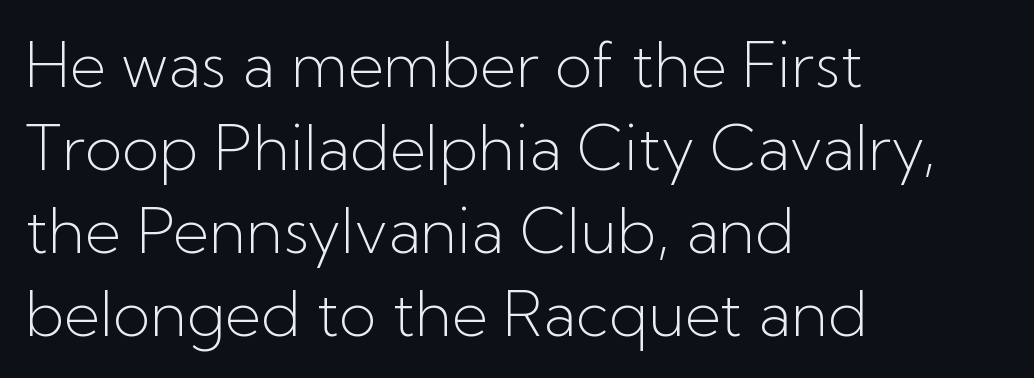
The image shows 62 px light sans-serif type, upright; set left-aligned, normal line spacing (1.34x), normal letter spacing, not underlined; low stroke contrast and a medium x-height.
